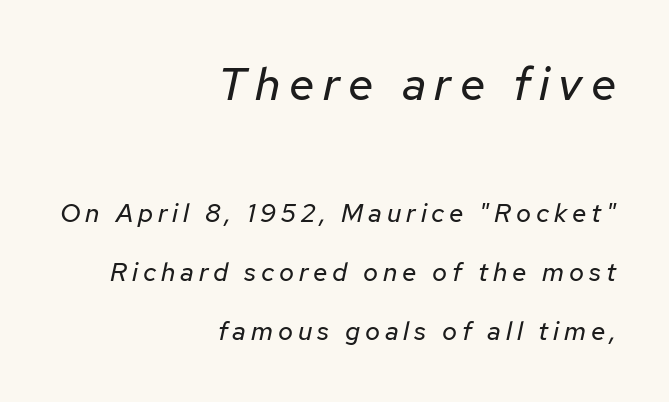
Vertical stems look standard width or narrower in stroke. The glyphs are unaccompanied by any horizontal stroke below them. The letters are slanted; this is an italic face. The letters in the upper block stand taller than those in the block below. These lines are rendered in a variable-pitch font.
